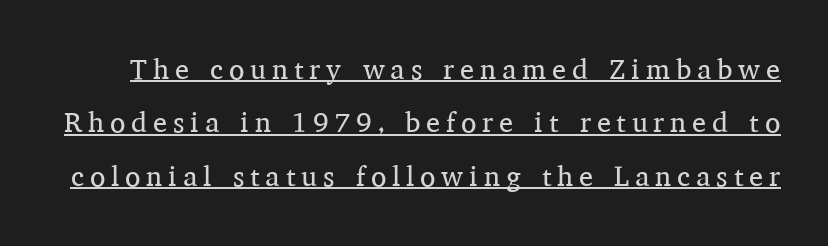
Q: Is the text bold? A: No.
Q: Is the text italic (slanted)? A: No, it is upright.
Q: Is the typeface a serif or a sans-serif typeface? A: Serif.
Q: Is the text underlined? A: Yes.
Q: Is the spacing between letters normal or unusually wide? A: Unusually wide.
Q: Is the spacing between lines tight, normal or loose? A: Loose.
Q: Width (condensed, normal, or wide)? A: Normal.
Q: Stroke contrast? A: Medium.
Q: x-height? A: Medium.
Q: Monospaced? A: No.
